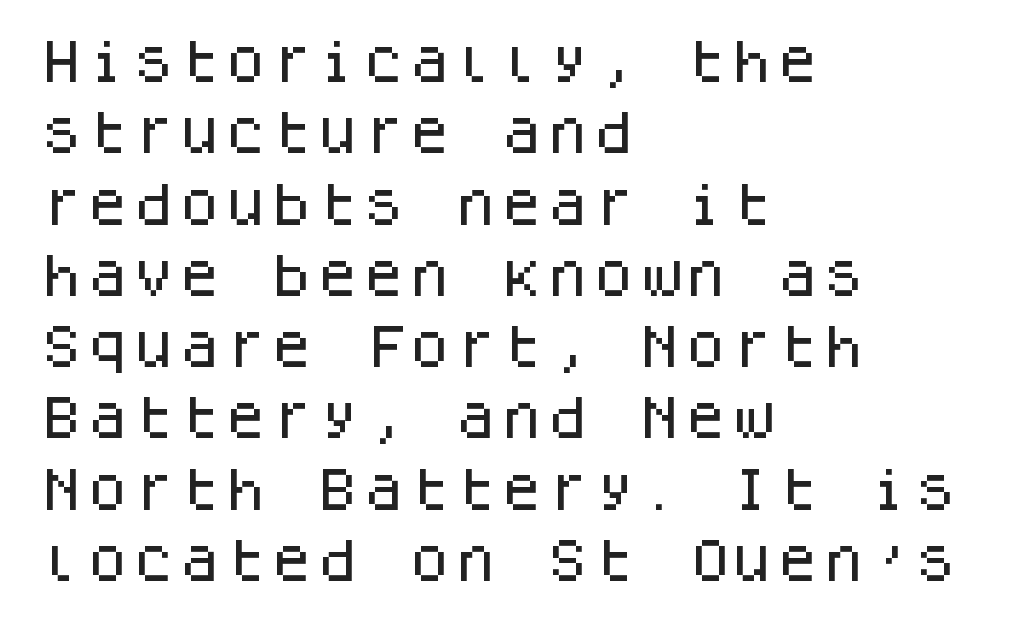
The image shows 46 px sans-serif type, upright, monospaced; set left-aligned, normal line spacing (1.55x), normal letter spacing, not underlined; low stroke contrast and a large x-height.
